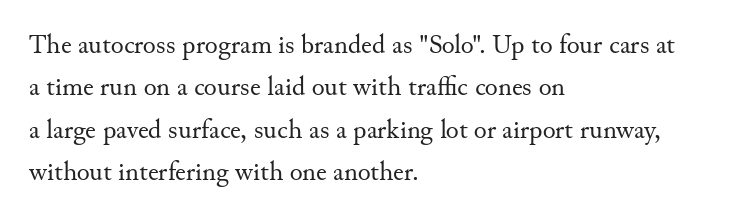
Q: Is the text bold? A: No.
Q: Is the text italic (slanted)? A: No, it is upright.
Q: Is the text underlined? A: No.
Q: How is the paragraph aligned? A: Left-aligned.
Q: Is the spacing between letters normal or unusually wide? A: Normal.
Q: Is the spacing between lines tight, normal or loose? A: Normal.
